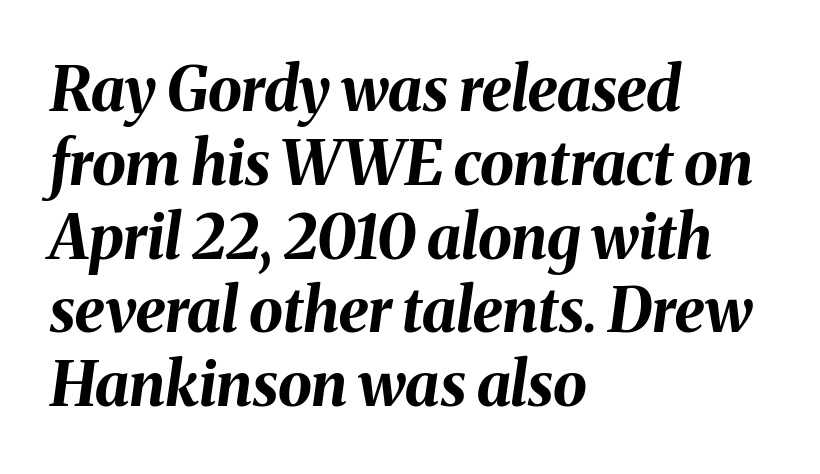
{"italic": "yes", "lean": "right", "slant_degrees": 8, "bold": "yes", "weight": "bold", "width": "normal", "stroke_contrast": "medium", "x_height": "medium", "monospaced": "no", "underline": "no", "align": "left", "line_spacing_ratio": 1.21, "letter_spacing": "normal", "letter_spacing_em": 0.0, "glyph_px": 61}
